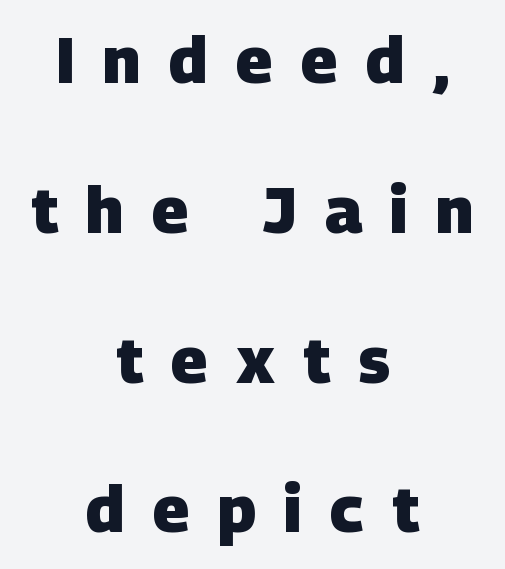
Does the type have serifs? No, each stem ends abruptly. Compared with typical body copy, the letter spacing here is much looser. Plain, unruled lines of type. Casual observation: everything's sitting right in the middle. As a designer I'd log this as weight 700, bold. Each new line begins a long way beneath the previous one.
